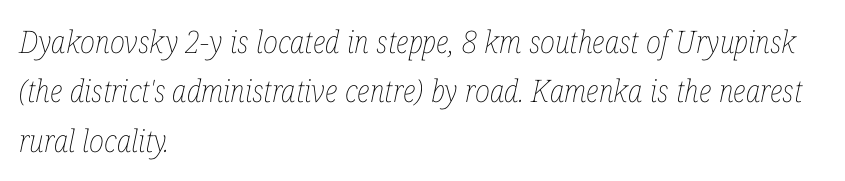
Q: Is the text bold? A: No.
Q: Is the text italic (slanted)? A: Yes, it leans right by about 12 degrees.
Q: Is the text underlined? A: No.
Q: How is the paragraph aligned? A: Left-aligned.
Q: Is the spacing between letters normal or unusually wide? A: Normal.
Q: Is the spacing between lines tight, normal or loose? A: Normal.
Q: Width (condensed, normal, or wide)? A: Condensed.
Q: Stroke contrast? A: Low.
Q: x-height? A: Medium.
Q: Monospaced? A: No.
